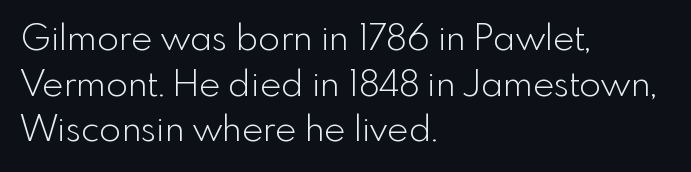
The gap between lines stays unmarked. The lines in this sample share a left origin and differ only in where they stop. Every stem runs plumb, perpendicular to the baseline. In terms of leading, this rendering sits right in the middle. The passage shown is typed in a proportional face where columns would drift. A typesetter would label this face a sans.
